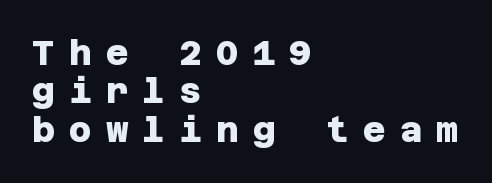
Q: Is the text bold? A: Yes.
Q: Is the typeface a serif or a sans-serif typeface? A: Sans-serif.
Q: Is the text underlined? A: No.
Q: How is the paragraph aligned? A: Left-aligned.
Q: Is the spacing between letters normal or unusually wide? A: Unusually wide.
Q: Is the spacing between lines tight, normal or loose? A: Tight.
Q: Width (condensed, normal, or wide)? A: Normal.
Q: Stroke contrast? A: Low.
Q: x-height? A: Large.
